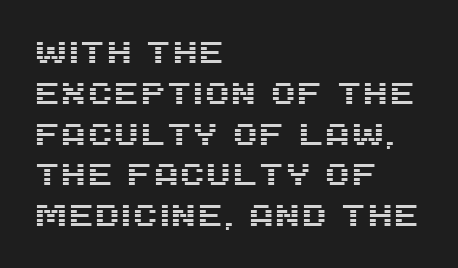
Q: Is the text italic (slanted)? A: No, it is upright.
Q: Is the typeface a serif or a sans-serif typeface? A: Sans-serif.
Q: Is the text underlined? A: No.
Q: How is the paragraph aligned? A: Left-aligned.
Q: Is the spacing between letters normal or unusually wide? A: Normal.
Q: Is the spacing between lines tight, normal or loose? A: Normal.
Q: Width (condensed, normal, or wide)? A: Normal.
Q: Stroke contrast? A: Medium.
Q: x-height? A: Large.
Q: Monospaced? A: No.
